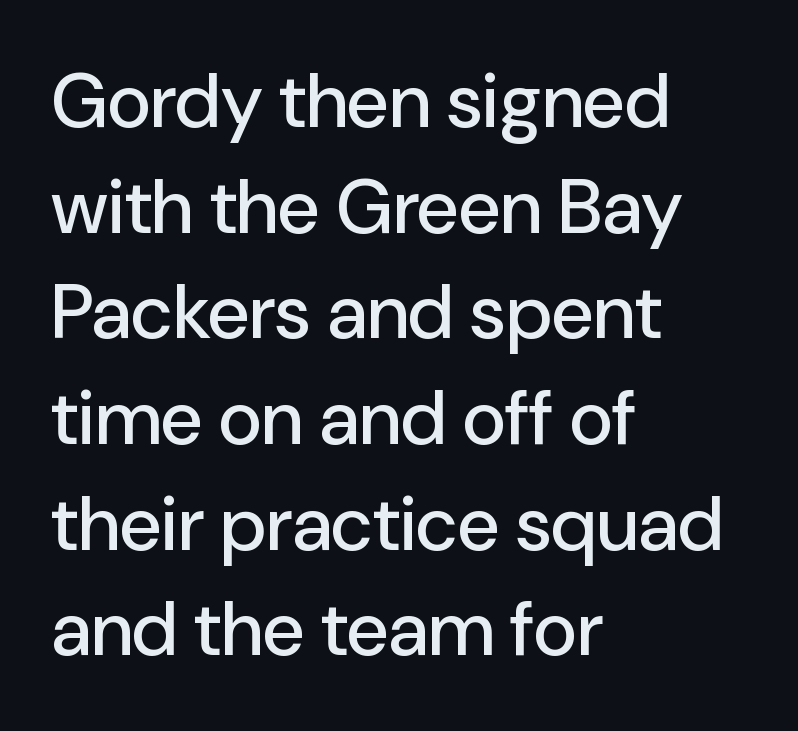
The image shows 76 px sans-serif type, upright; set left-aligned, normal line spacing (1.39x), normal letter spacing, not underlined; low stroke contrast and a medium x-height.
